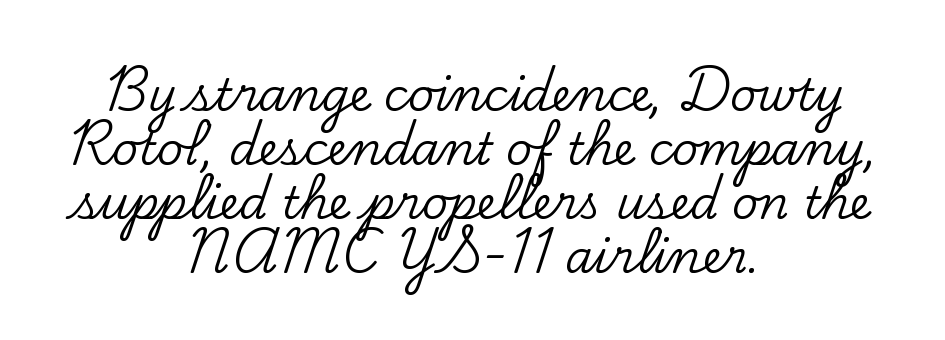
These lines are rendered in a variable-pitch font. The words here are not underlined. Tracking value appears to be zero — textbook default spacing. Both edges are ragged and mirror each other, which tells us the setting is centered.
